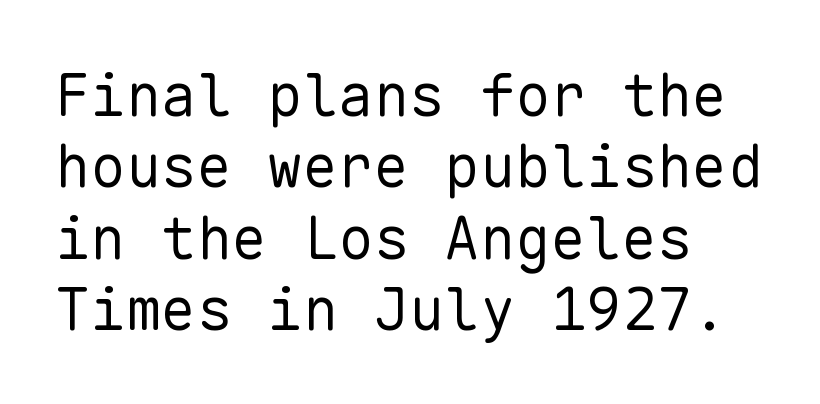
The image shows 59 px regular-weight sans-serif type, upright, monospaced; set left-aligned, line spacing 1.21x, normal letter spacing, not underlined; low stroke contrast and a medium x-height.
